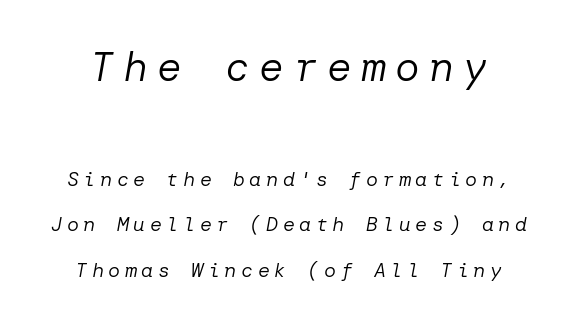
The tracking jumps out immediately: characters are airy and widely separated. Quick note: italic. Typesetter's note — upper block bumped up in size, lower block left smaller. Students, observe: this is what heavily led, spacious text looks like. Weight: not bold — regular or lighter.
